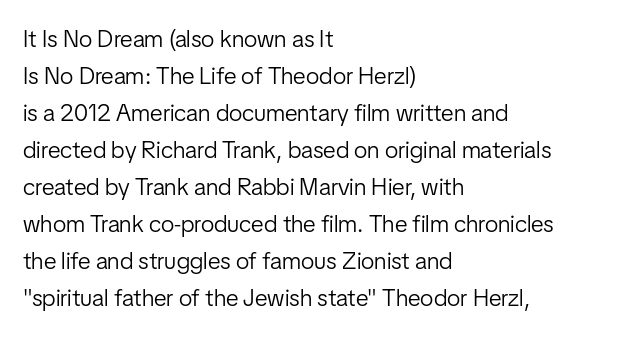
Q: Is the text bold? A: No.
Q: Is the text italic (slanted)? A: No, it is upright.
Q: Is the text underlined? A: No.
Q: How is the paragraph aligned? A: Left-aligned.
Q: Is the spacing between letters normal or unusually wide? A: Normal.
Q: Is the spacing between lines tight, normal or loose? A: Normal.
